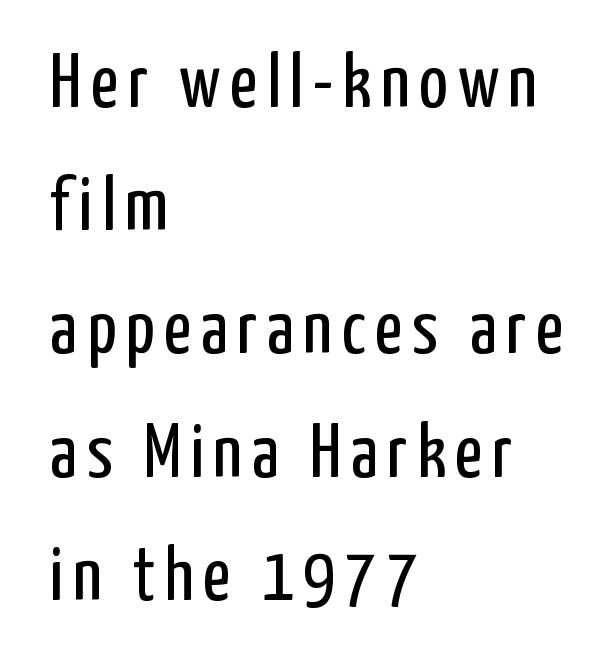
This sample is left-justified, so line endings fall wherever the words run out. Stems here are at most as thick as an everyday book face. Do the letters lean? They stand straight. Successive baselines arrive at the customary interval.
